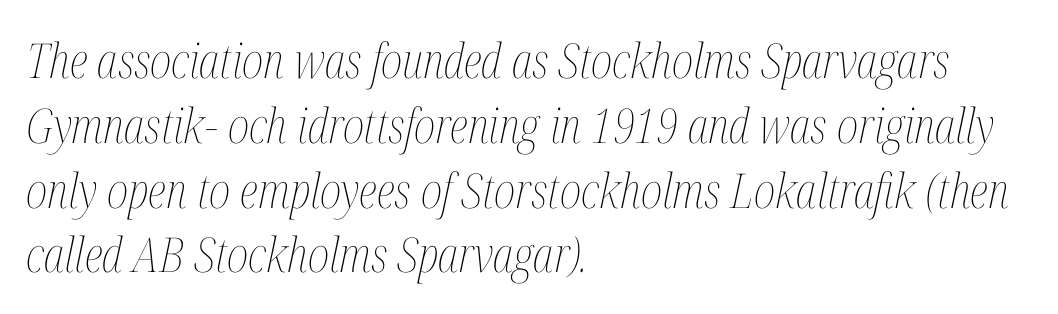
The image shows 48 px thin, condensed type, italic (leaning right); set left-aligned, normal line spacing (1.35x), normal letter spacing, not underlined; medium stroke contrast and a medium x-height.
